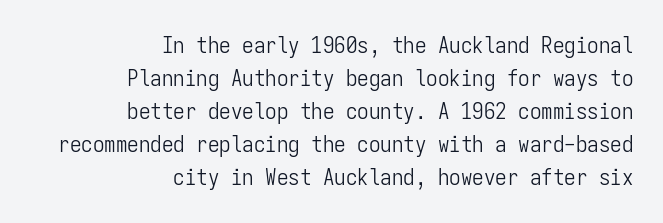
{"italic": "no", "bold": "no", "underline": "no", "align": "right", "line_spacing": "normal", "line_spacing_ratio": 1.44, "letter_spacing": "normal", "letter_spacing_em": 0.0, "glyph_px": 23}
